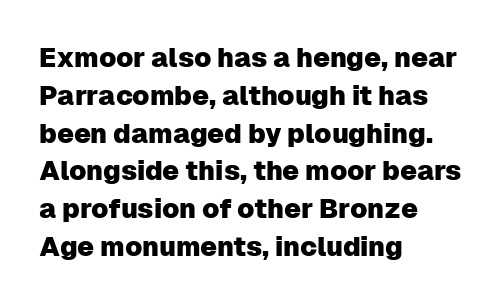
Q: Is the text italic (slanted)? A: No, it is upright.
Q: Is the text underlined? A: No.
Q: How is the paragraph aligned? A: Left-aligned.
Q: Is the spacing between letters normal or unusually wide? A: Normal.
Q: Is the spacing between lines tight, normal or loose? A: Normal.
